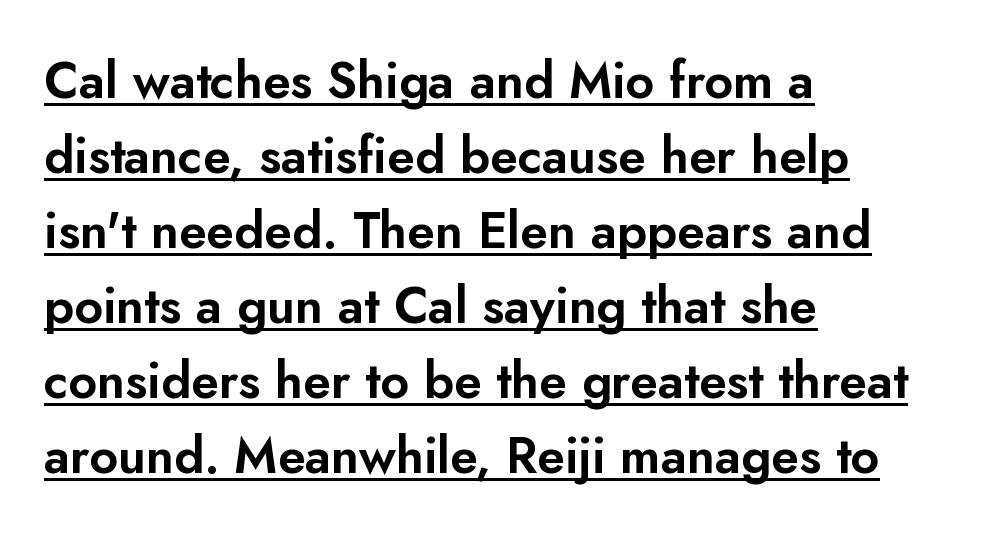
Underline: present. Character widths vary here, with narrow letters taking less room than wide ones. Does the type have serifs? No, each stem ends abruptly. Standard letterfit; no display-style spreading of the glyphs.
